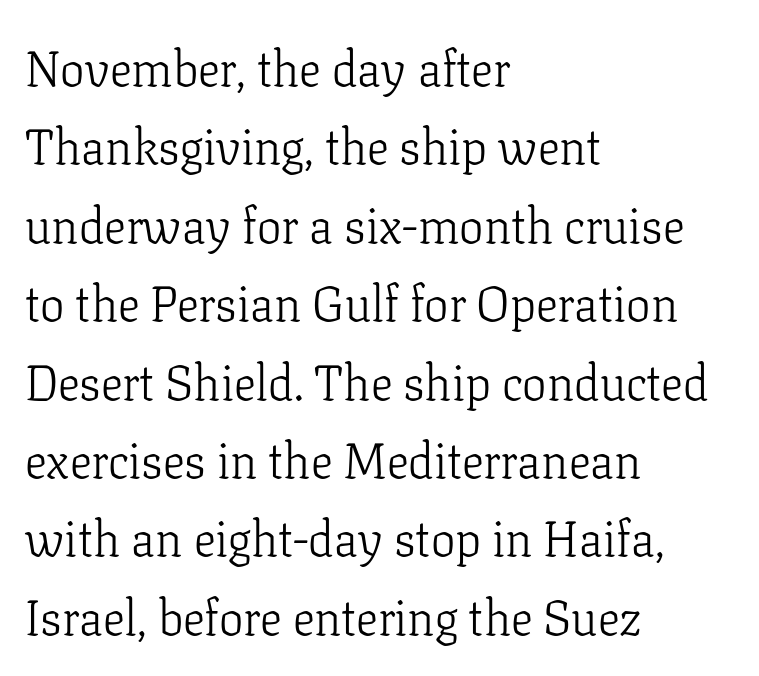
Does the lettering tilt? It doesn't — this is upright. Reading down the column, the eye jumps a familiar distance to each next line. You could not count columns in this text — the font is proportionally spaced. The font family rendered here belongs to the serif group. Tracking value appears to be zero — textbook default spacing. The face looks like a standard text weight, possibly lighter.
